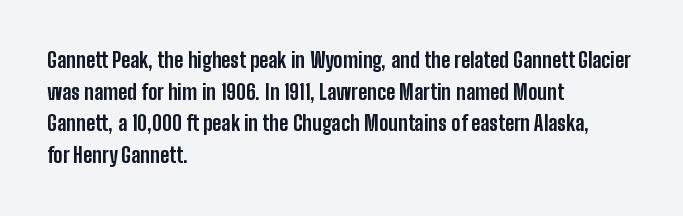
Q: Is the text bold? A: Yes.
Q: Is the text italic (slanted)? A: No, it is upright.
Q: Is the text underlined? A: No.
Q: How is the paragraph aligned? A: Left-aligned.
Q: Is the spacing between letters normal or unusually wide? A: Normal.
Q: Is the spacing between lines tight, normal or loose? A: Normal.
